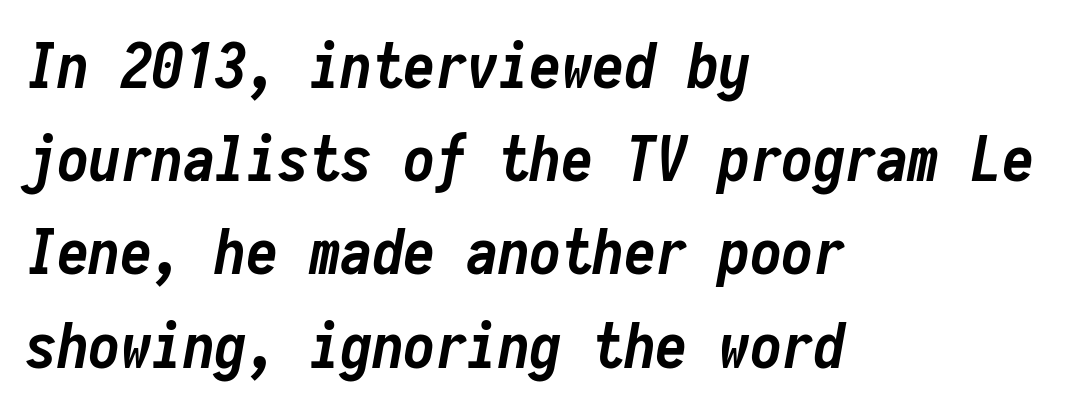
{"italic": "yes", "lean": "right", "slant_degrees": 10, "bold": "yes", "weight": "semibold", "width": "condensed", "stroke_contrast": "low", "x_height": "medium", "monospaced": "yes", "underline": "no", "align": "left", "line_spacing": "normal", "line_spacing_ratio": 1.48, "letter_spacing": "normal", "letter_spacing_em": 0.0, "glyph_px": 63}
